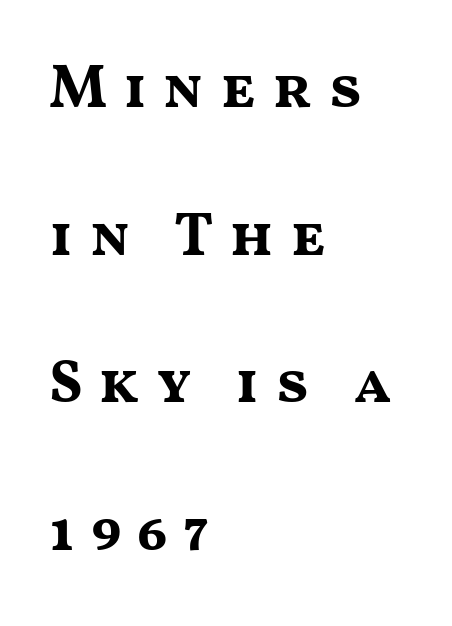
The image shows 60 px bold, wide sans-serif type, upright; set left-aligned, loose line spacing (2.46x), unusually wide letter spacing (+0.26 em), not underlined; medium stroke contrast and a medium x-height.
